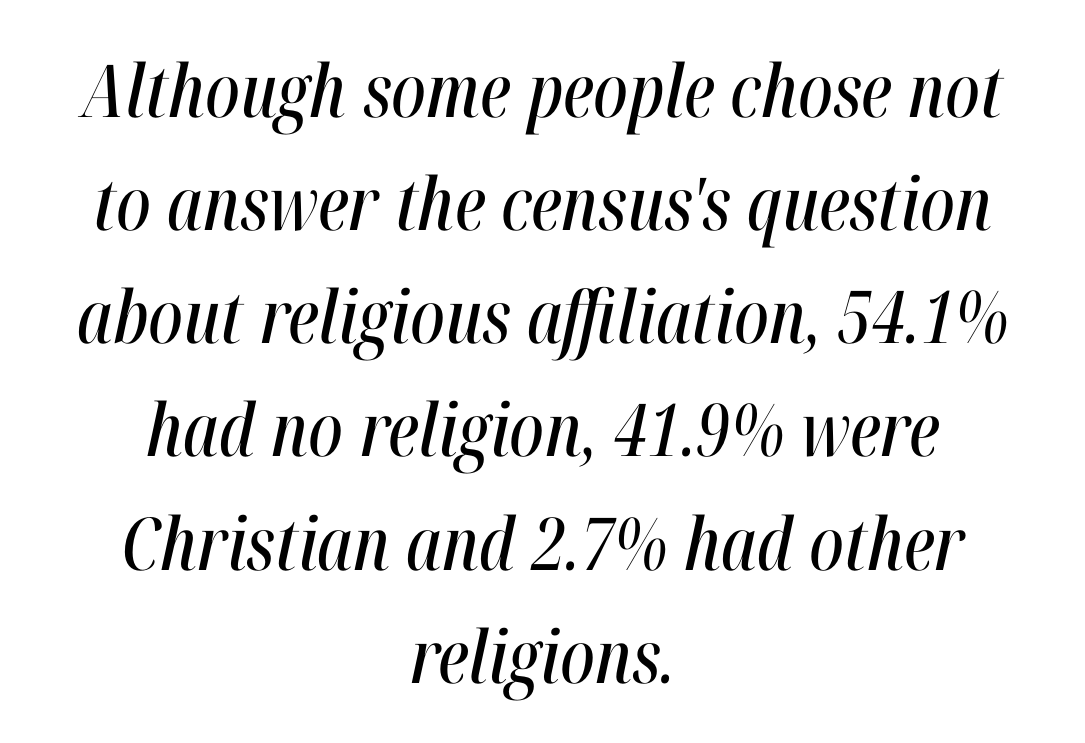
A typesetter would mark this as italic. Baseline-to-baseline distance is the conventional proportion of letter height. The line texture is even and compact thanks to regular tracking. Note the varied advance widths — an 'i' is clearly narrower than an 'm'. Type without underlining. The compositor balanced each line on the midline.
